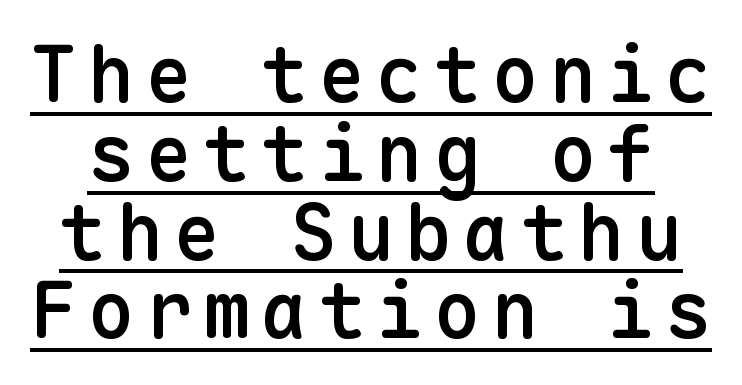
If you measured baseline to baseline, you'd find a short distance. The letters march in equal steps, a hallmark of fixed-pitch type. The passage shown is typeset with a sans-serif family. This is the regular roman posture of the typeface. The face used here is a semibold: visibly heavier than regular, lighter than bold.
